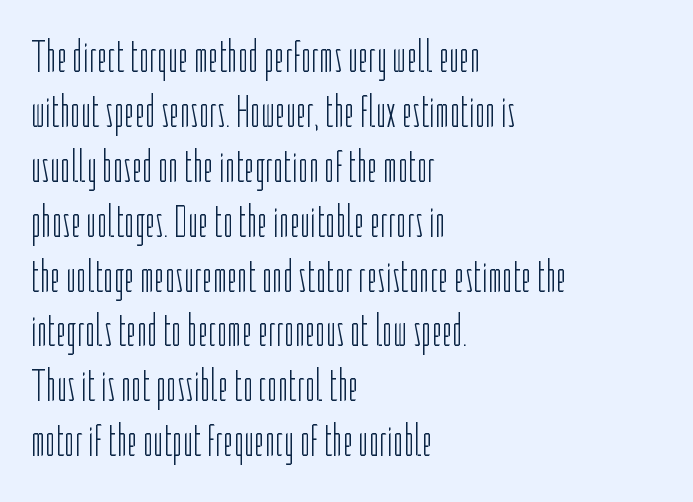
{"serif": "no", "italic": "no", "bold": "no", "weight": "light", "width": "condensed", "stroke_contrast": "low", "x_height": "medium", "monospaced": "no", "underline": "no", "align": "left", "line_spacing_ratio": 1.22, "letter_spacing": "normal", "letter_spacing_em": 0.0, "glyph_px": 45}
